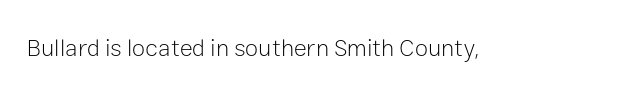
Q: Is the text bold? A: No.
Q: Is the text italic (slanted)? A: No, it is upright.
Q: Is the text underlined? A: No.
Q: Is the spacing between letters normal or unusually wide? A: Normal.
